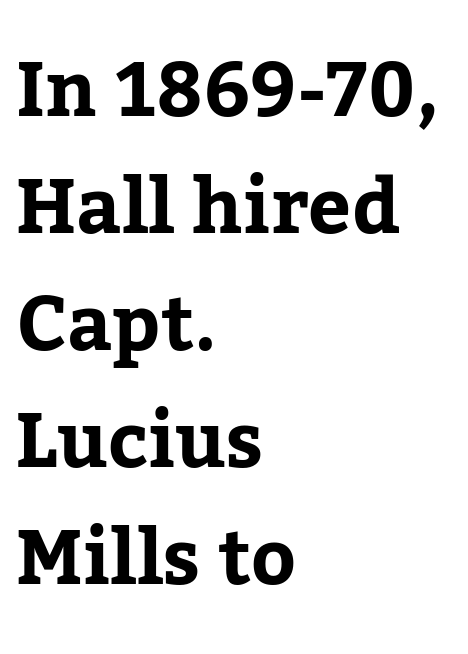
Reading down the column, the eye jumps a familiar distance to each next line. Examine the stroke ends and you'll spot serifs. Descenders hang freely into open space. The letters stand straight up with perfectly vertical stems.
